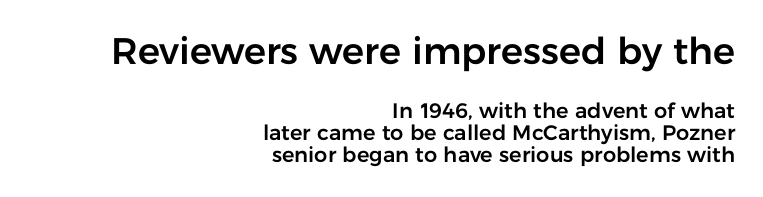
Underline: absent. The leading is snug, giving the passage a crowded texture. Proportional: the letters do not fall into vertical columns. The horizontal fit of the characters is conventional and even.
